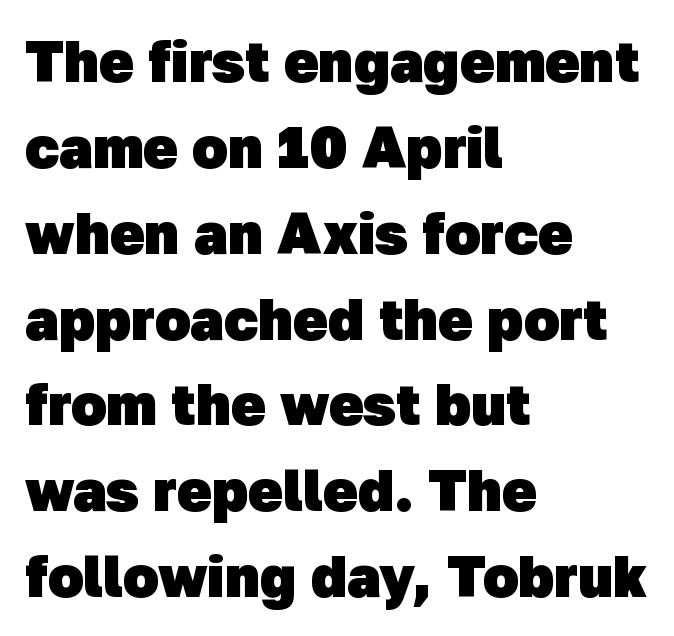
{"serif": "no", "bold": "yes", "weight": "heavy", "width": "normal", "stroke_contrast": "low", "x_height": "medium", "monospaced": "no", "underline": "no", "align": "left", "line_spacing": "normal", "line_spacing_ratio": 1.48, "letter_spacing": "normal", "letter_spacing_em": 0.0, "glyph_px": 58}
